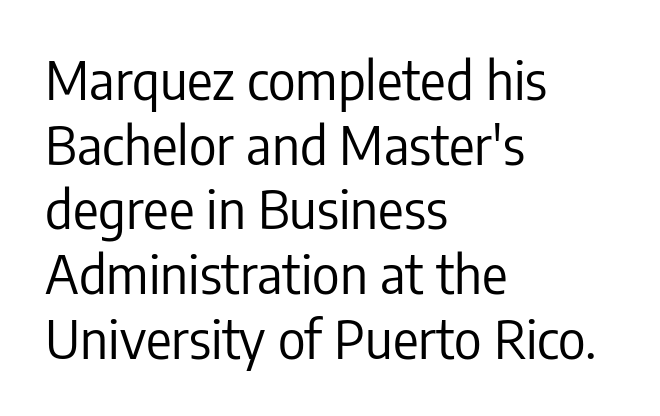
Does the lettering tilt? It doesn't — this is upright. Characters follow at the spacing the type designer built in. The face used here is proportionally spaced, like ordinary book or web type. The setting favours the left margin, as ordinary paragraphs usually do.
